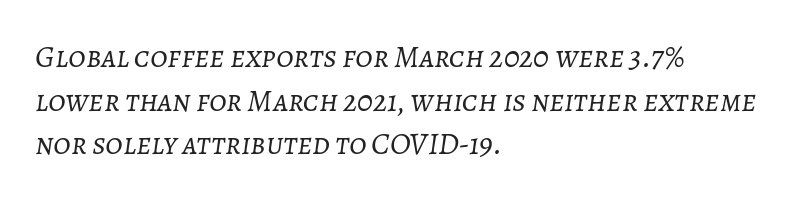
Q: Is the text bold? A: No.
Q: Is the text italic (slanted)? A: Yes, it leans right by about 7 degrees.
Q: Is the text underlined? A: No.
Q: How is the paragraph aligned? A: Left-aligned.
Q: Is the spacing between letters normal or unusually wide? A: Normal.
Q: Is the spacing between lines tight, normal or loose? A: Normal.
Q: Width (condensed, normal, or wide)? A: Normal.
Q: Stroke contrast? A: Low.
Q: x-height? A: Medium.
Q: Monospaced? A: No.
